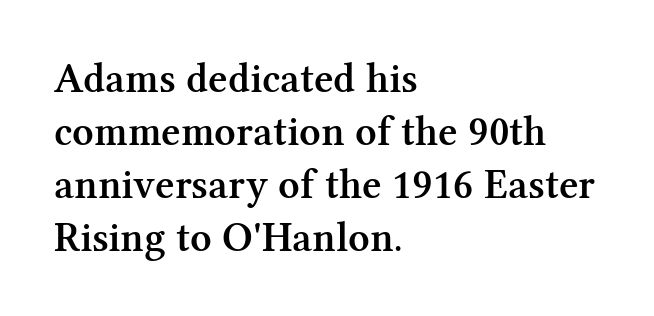
Q: Is the text bold? A: Semi-bold.
Q: Is the text italic (slanted)? A: No, it is upright.
Q: Is the typeface a serif or a sans-serif typeface? A: Serif.
Q: Is the text underlined? A: No.
Q: How is the paragraph aligned? A: Left-aligned.
Q: Is the spacing between letters normal or unusually wide? A: Normal.
Q: Is the spacing between lines tight, normal or loose? A: Normal.
Q: Width (condensed, normal, or wide)? A: Normal.
Q: Stroke contrast? A: Medium.
Q: x-height? A: Medium.
Q: Monospaced? A: No.
